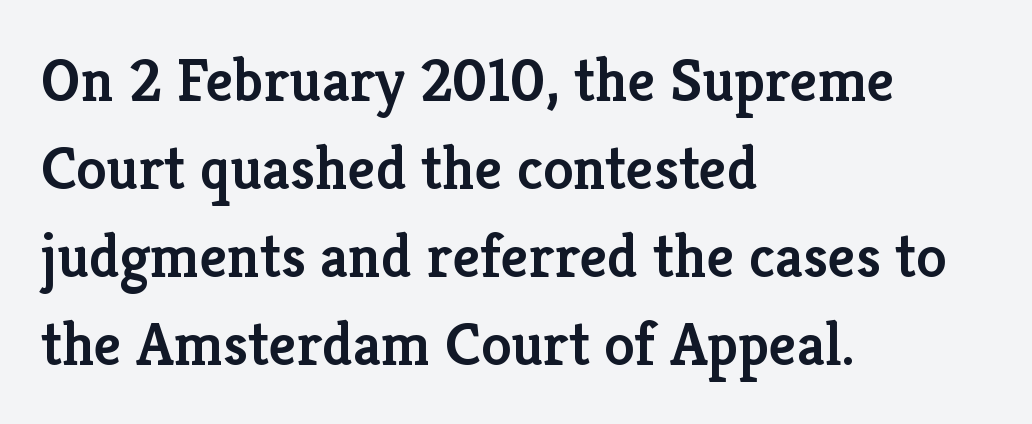
Normally led — the rows are evenly, conventionally spaced. Observe the ordinary spacing: letters are neighbours, not strangers. The typeface chosen for these lines features serifs. A fair bit of extra ink — the face is semibold, not bold.
